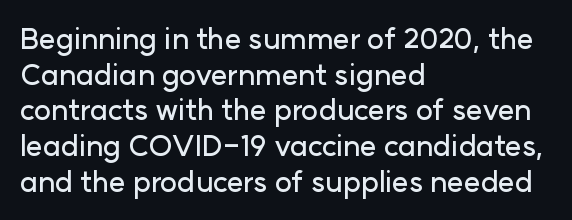
Leftover space on each line is placed entirely after the last word. A sans-serif font was chosen for this passage. Plain, unruled lines of type. The rendering uses natural spacing where letterforms have individual widths. This is the regular roman posture of the typeface.
